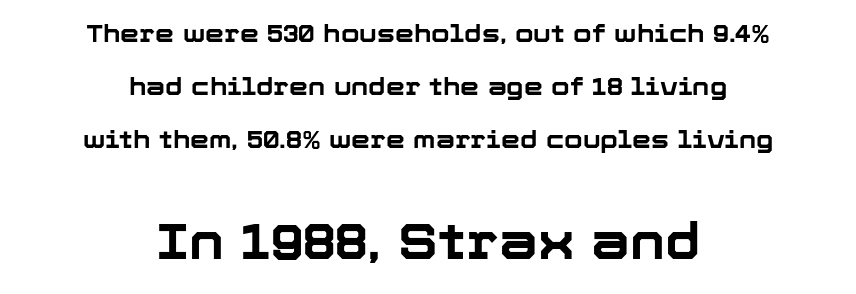
{"serif": "no", "italic": "no", "bold": "yes", "weight": "bold", "width": "normal", "stroke_contrast": "low", "x_height": "medium", "monospaced": "no", "underline": "no", "align": "center", "line_spacing": "loose", "line_spacing_ratio": 2.21, "letter_spacing": "normal", "letter_spacing_em": 0.0, "larger_block": "second", "size_ratio": 2.04, "glyph_px": 49}
